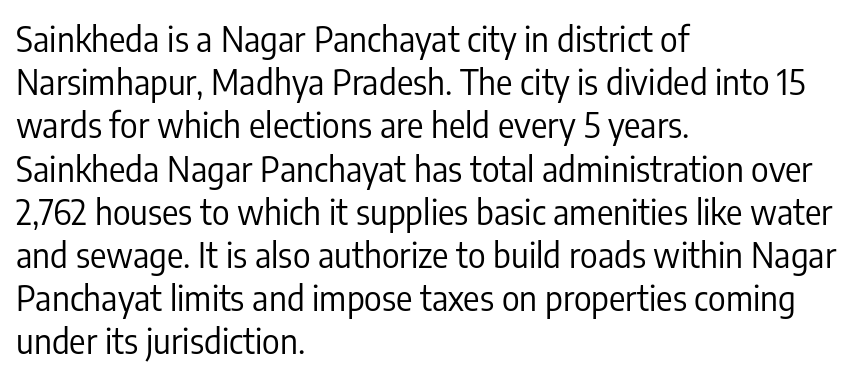
Q: Is the text bold? A: No.
Q: Is the text italic (slanted)? A: No, it is upright.
Q: Is the typeface a serif or a sans-serif typeface? A: Sans-serif.
Q: Is the text underlined? A: No.
Q: How is the paragraph aligned? A: Left-aligned.
Q: Is the spacing between letters normal or unusually wide? A: Normal.
Q: Is the spacing between lines tight, normal or loose? A: Normal.
Q: Width (condensed, normal, or wide)? A: Condensed.
Q: Stroke contrast? A: Low.
Q: x-height? A: Medium.
Q: Monospaced? A: No.
